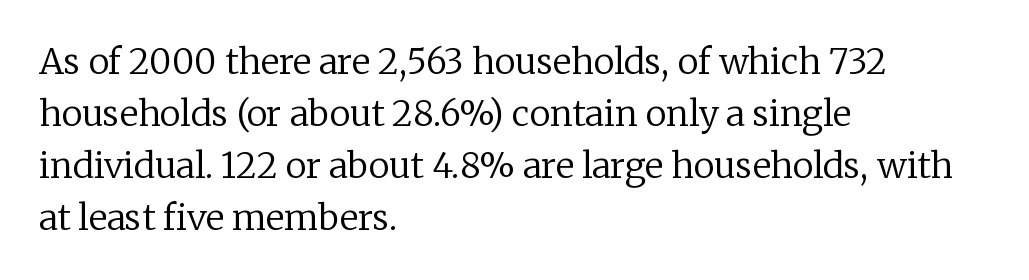
The image shows 35 px regular-weight serif type, upright; set left-aligned, normal line spacing (1.49x), normal letter spacing, not underlined; low stroke contrast and a medium x-height.
